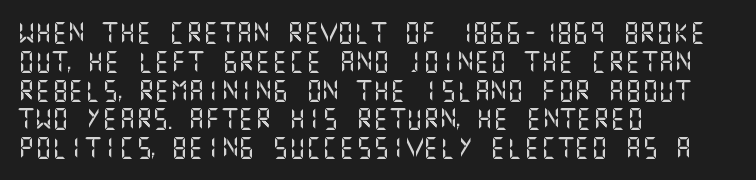
The image shows 21 px text type, upright; set left-aligned, normal line spacing (1.37x), normal letter spacing, not underlined.
